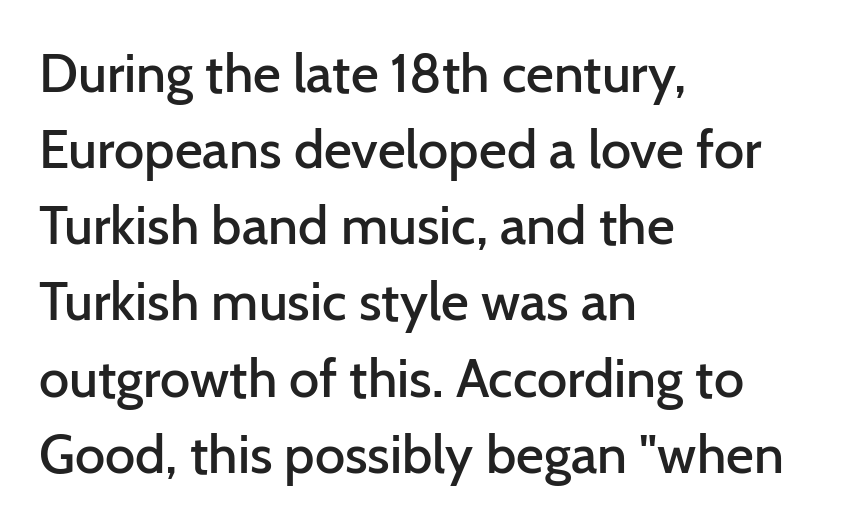
Q: Is the text bold? A: Semi-bold.
Q: Is the text italic (slanted)? A: No, it is upright.
Q: Is the typeface a serif or a sans-serif typeface? A: Sans-serif.
Q: Is the text underlined? A: No.
Q: How is the paragraph aligned? A: Left-aligned.
Q: Is the spacing between letters normal or unusually wide? A: Normal.
Q: Is the spacing between lines tight, normal or loose? A: Normal.
Q: Width (condensed, normal, or wide)? A: Normal.
Q: Stroke contrast? A: Low.
Q: x-height? A: Medium.
Q: Monospaced? A: No.
